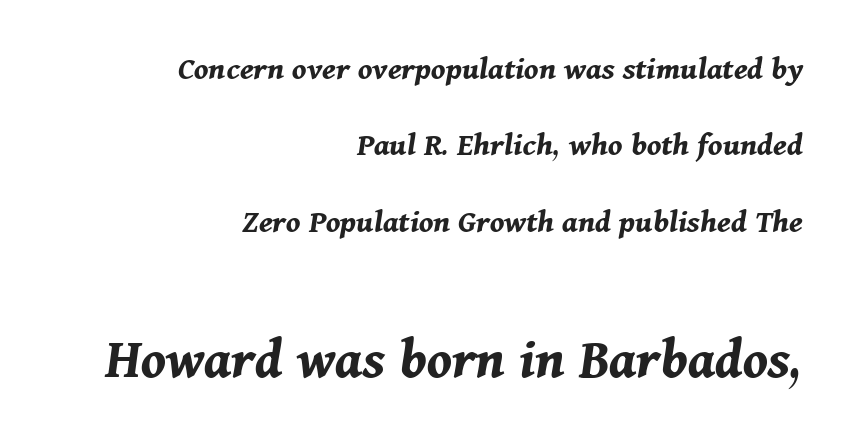
The image shows 59 px bold type, italic (leaning right); set right-aligned, loose line spacing (2.25x), normal letter spacing, not underlined; the second (bottom) block is 1.74x larger; medium stroke contrast and a medium x-height.
